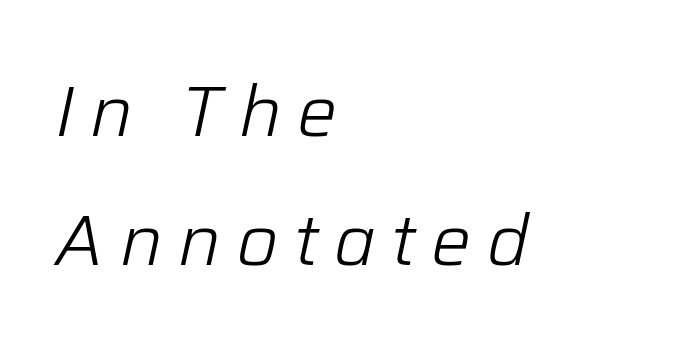
Here the glyphs are tracked loosely, breaking word shapes into spaced letters. Compared with a typical body face, this is equally light or lighter still. Looks like regular typesetting: each glyph gets only the width it needs. The font's italic variant was chosen for this text. Only glyphs here, with clear space below each row. In CSS terms this would be text-align: left.
